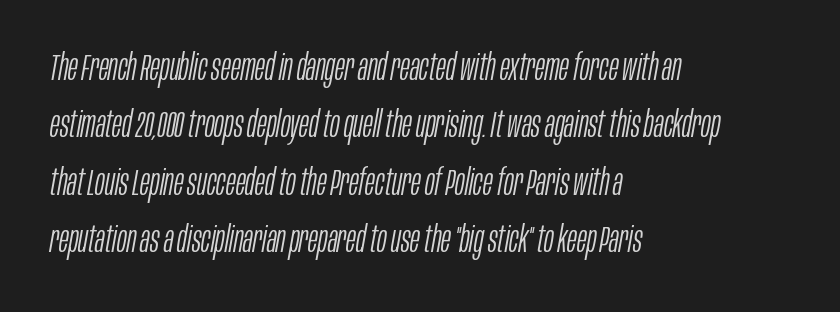
{"italic": "yes", "lean": "right", "slant_degrees": 10, "bold": "no", "weight": "light", "width": "condensed", "stroke_contrast": "low", "x_height": "large", "monospaced": "no", "underline": "no", "align": "left", "line_spacing": "normal", "line_spacing_ratio": 1.55, "letter_spacing": "normal", "letter_spacing_em": 0.0, "glyph_px": 37}
